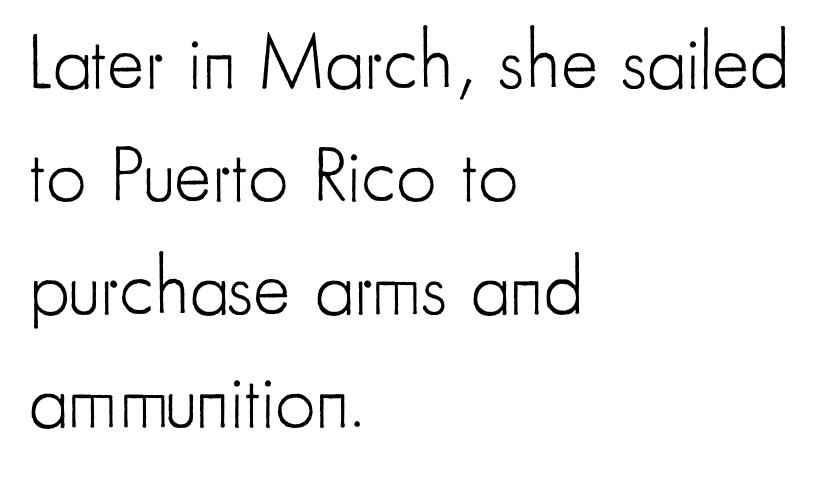
Vertical stems look standard width or narrower in stroke. Note the varied advance widths — an 'i' is clearly narrower than an 'm'. The rendering keeps characters at their native spacing. Observe the absence of serifs on each vertical stroke in this sample. All the whitespace from short lines collects on the right. Underline: absent.
